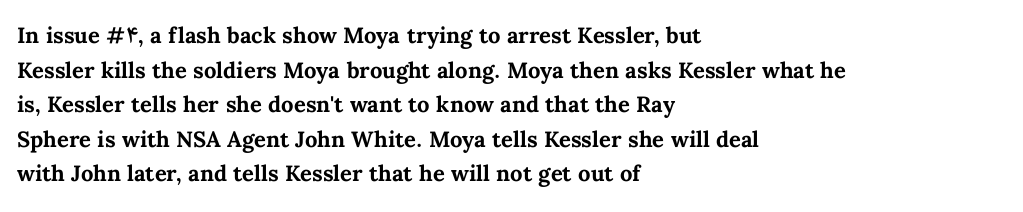
This sample uses an upright cut, with every glyph sitting square on the baseline. Whoever set this chose a conventional vertical rhythm. Students, note that the glyphs here touch the page at normal intervals. Strokes here are thick enough to call this a true bold.
